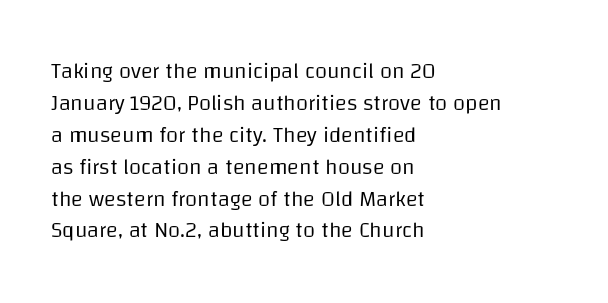
This sample uses an upright cut, with every glyph sitting square on the baseline. Check the space under the baseline: it is left empty. These lines are set flush left with a ragged right edge. Weight: not bold — regular or lighter.
